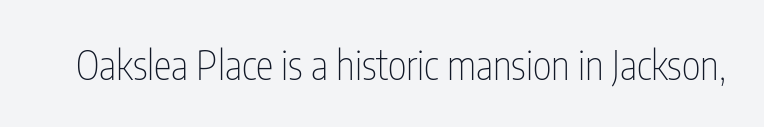
The image shows 40 px thin, condensed sans-serif type, upright; set normal letter spacing, not underlined; low stroke contrast and a medium x-height.
